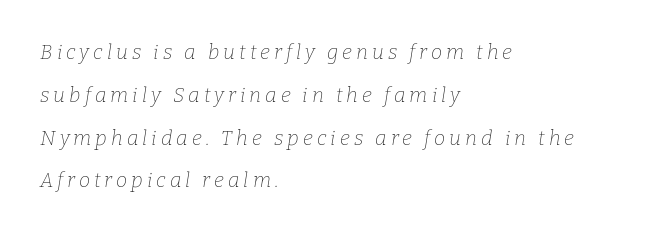
Has an underline been added? It has not. Widely set lines give the paragraph a tall, airy silhouette. Tracking value appears strongly positive — letters spread wide. The passage is arranged the way most books set body copy — flush left.
